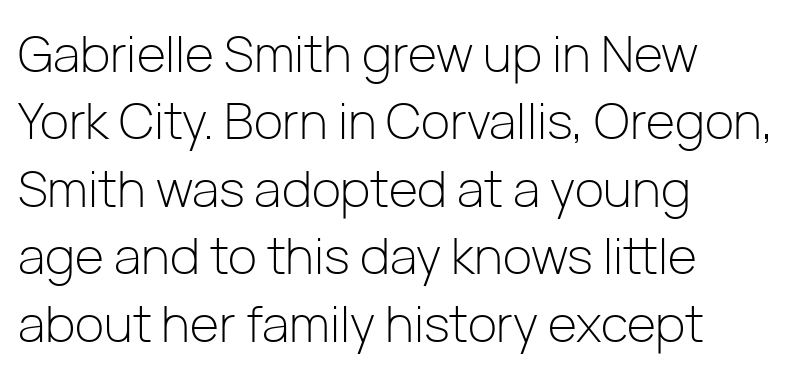
Q: Is the text bold? A: No.
Q: Is the text italic (slanted)? A: No, it is upright.
Q: Is the typeface a serif or a sans-serif typeface? A: Sans-serif.
Q: Is the text underlined? A: No.
Q: How is the paragraph aligned? A: Left-aligned.
Q: Is the spacing between letters normal or unusually wide? A: Normal.
Q: Is the spacing between lines tight, normal or loose? A: Normal.
Q: Width (condensed, normal, or wide)? A: Normal.
Q: Stroke contrast? A: Low.
Q: x-height? A: Medium.
Q: Monospaced? A: No.
